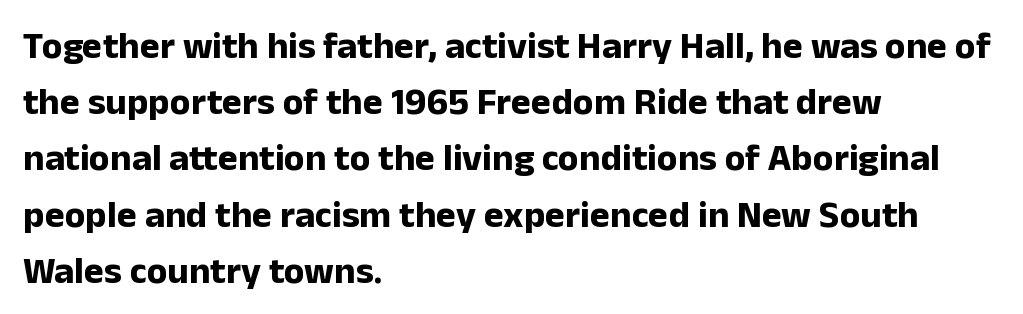
Honestly, the row spacing looks completely unremarkable. No feet cap the strokes, marking this as sans-serif type. Proportional: the letters do not fall into vertical columns. Just letters on the line, the space beneath them empty. The paragraph has a hard left edge and a soft right edge. Posture: straight, roman, zero tilt.
